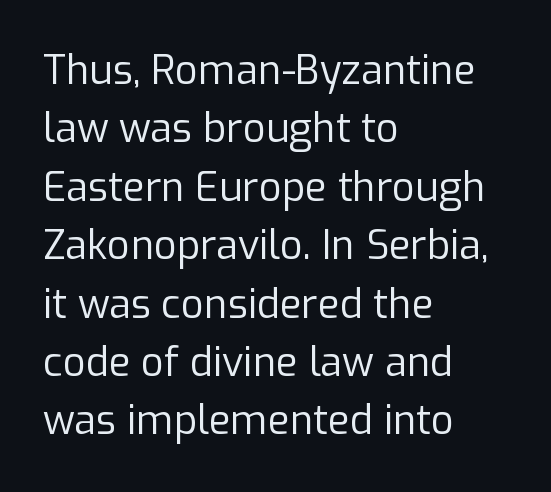
The space between consecutive lines is moderate. The face used here is a sans, in the tradition of grotesques and geometrics. The gap between lines stays unmarked. Teacher's note: observe the even left margin — that is flush-left alignment. Posture: vertical. This sample has the flowing, uneven cadence of proportional lettering.
